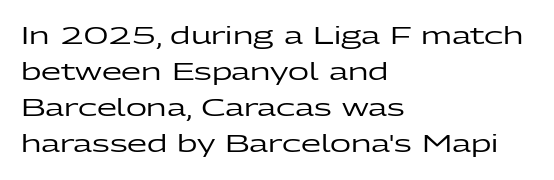
The image shows 23 px text type, upright; set left-aligned, normal line spacing (1.57x), normal letter spacing, not underlined.
